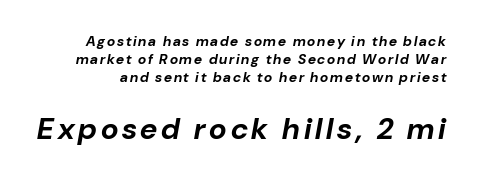
Q: Is the text bold? A: Yes.
Q: Is the text italic (slanted)? A: Yes, it leans right by about 10 degrees.
Q: Is the text underlined? A: No.
Q: Is the spacing between lines tight, normal or loose? A: Normal.
Q: Which block of text is set in a larger size, the first (top) or the second (bottom)? A: The second (bottom) one.
Q: Width (condensed, normal, or wide)? A: Normal.
Q: Stroke contrast? A: Low.
Q: x-height? A: Medium.
Q: Monospaced? A: No.
